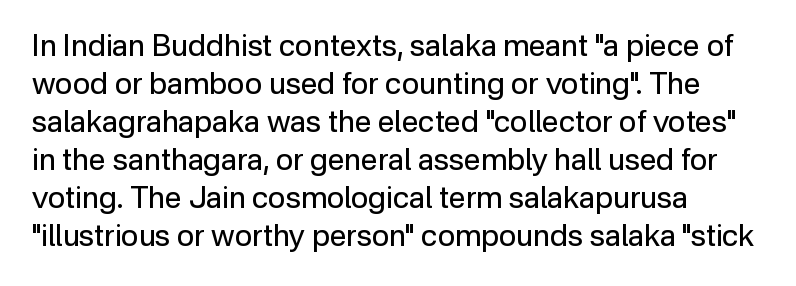
The image shows 30 px regular-weight sans-serif type, upright; set left-aligned, normal line spacing (1.27x), normal letter spacing, not underlined; low stroke contrast and a medium x-height.
